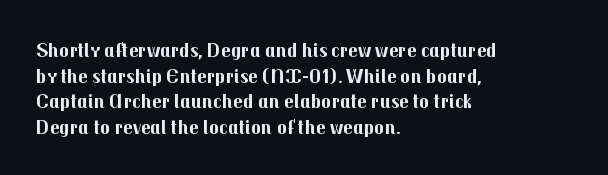
The image shows 21 px bold type, upright; set left-aligned, line spacing 1.22x, normal letter spacing, not underlined.
